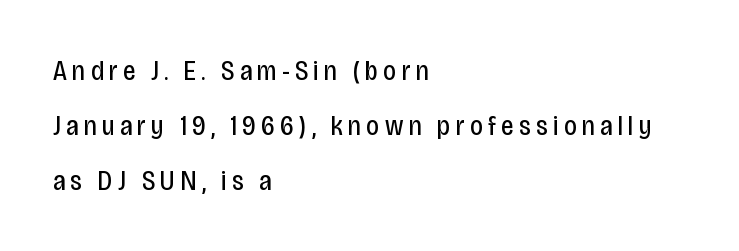
The image shows 28 px regular-weight, condensed sans-serif type, upright; set left-aligned, loose line spacing (1.96x), not underlined; low stroke contrast and a large x-height.
